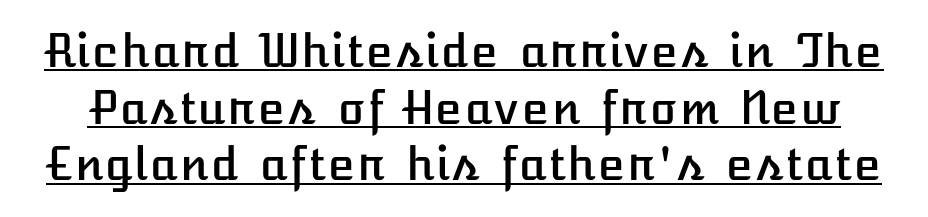
The image shows 45 px text type, upright; set normal line spacing (1.26x), normal letter spacing, underlined; low stroke contrast and a medium x-height.
